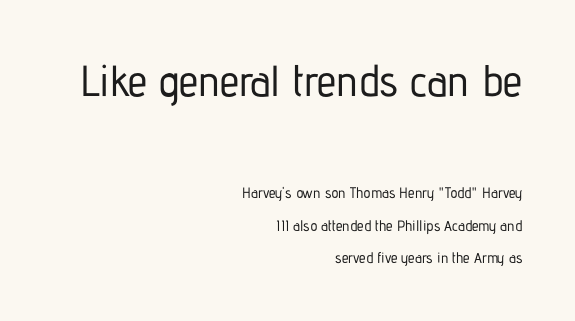
Letterform terminals end flat and unadorned throughout the passage. The paragraph has a hard right edge and a soft left edge. Here the glyphs are tracked normally, forming tight word shapes. Underline: absent. The initial chunk of copy outweighs the following chunk in type size. Notice the wide empty band between every row — that's loose leading.
